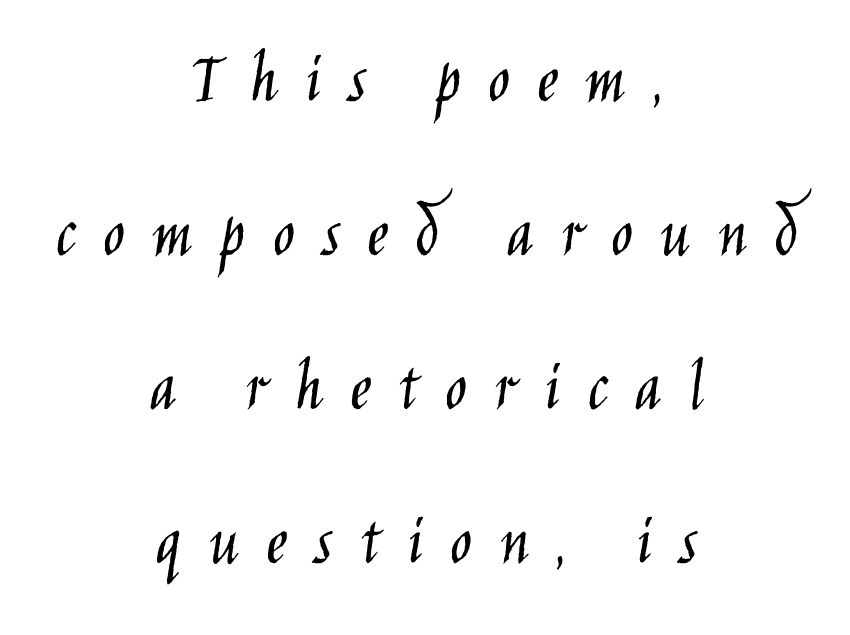
Ink coverage per letter is moderate at most. Words float on clear page, feet unadorned. If you folded the block vertically in half, each line would mirror itself in length. The passage shown is typed in a proportional face where columns would drift.
